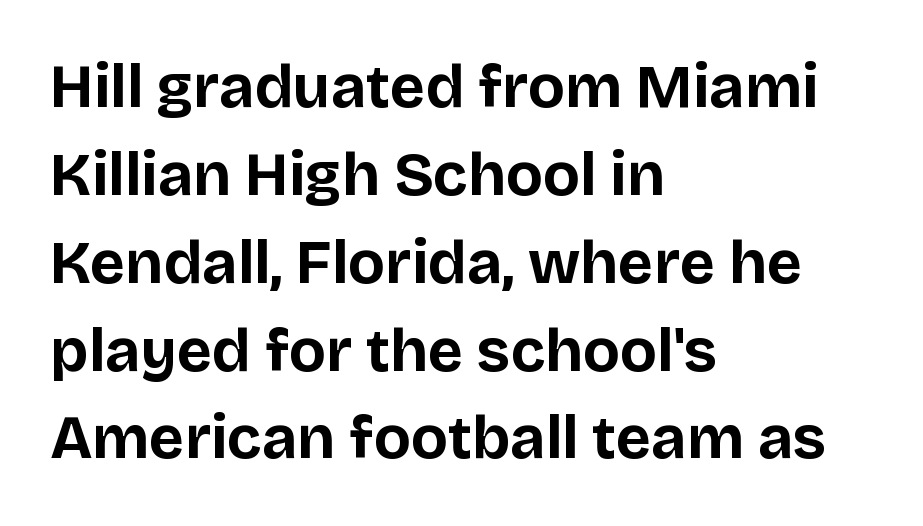
{"serif": "no", "italic": "no", "bold": "yes", "weight": "bold", "width": "normal", "stroke_contrast": "low", "x_height": "large", "monospaced": "no", "underline": "no", "align": "left", "line_spacing": "normal", "line_spacing_ratio": 1.44, "letter_spacing": "normal", "letter_spacing_em": 0.0, "glyph_px": 61}
